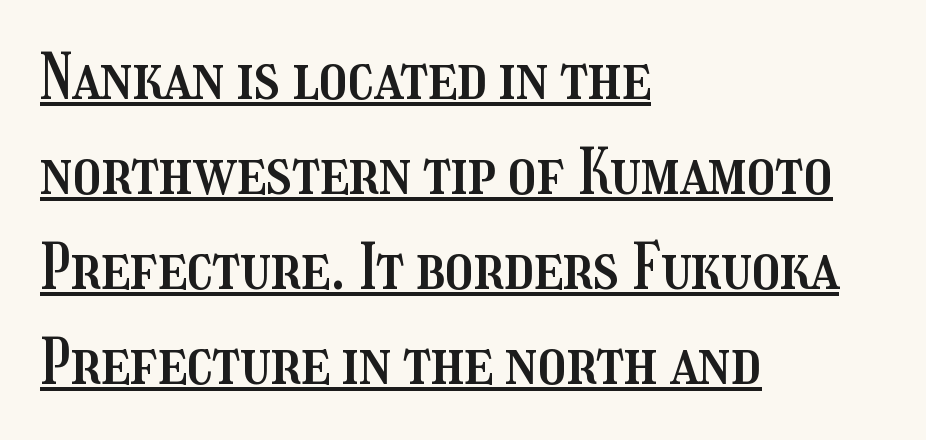
Q: Is the text italic (slanted)? A: No, it is upright.
Q: Is the text underlined? A: Yes.
Q: How is the paragraph aligned? A: Left-aligned.
Q: Is the spacing between letters normal or unusually wide? A: Normal.
Q: Is the spacing between lines tight, normal or loose? A: Normal.
Q: Width (condensed, normal, or wide)? A: Condensed.
Q: Stroke contrast? A: Medium.
Q: x-height? A: Medium.
Q: Monospaced? A: No.
